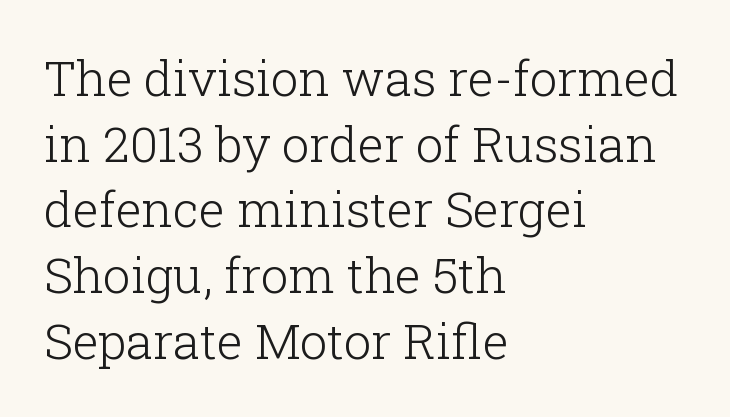
No letter is thick-stroked: the sample isn't bold. The face used here is proportionally spaced, like ordinary book or web type. Line starts are locked; line ends wander. Evenly set lines give the paragraph a standard silhouette. Honestly, the letter spacing is just normal — you wouldn't notice it. Old-style or modern, the face here clearly has serifs.
